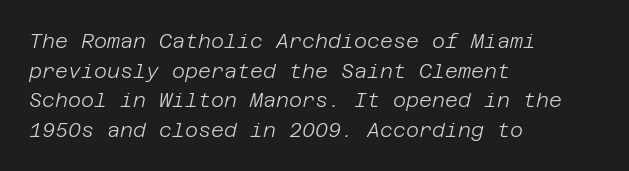
The image shows 20 px text type, italic (leaning right); set left-aligned, normal line spacing (1.48x), normal letter spacing, not underlined.
